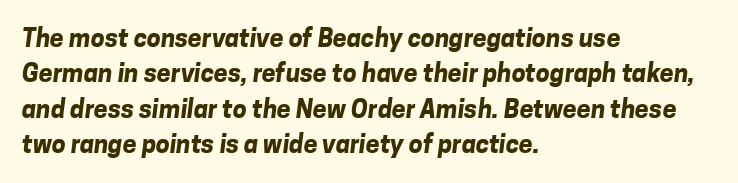
Q: Is the text bold? A: Yes.
Q: Is the text underlined? A: No.
Q: How is the paragraph aligned? A: Left-aligned.
Q: Is the spacing between letters normal or unusually wide? A: Normal.
Q: Is the spacing between lines tight, normal or loose? A: Normal.
